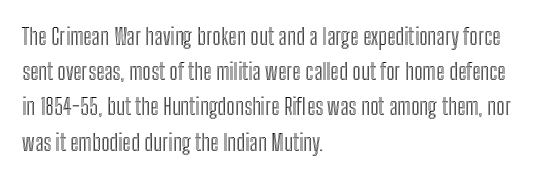
Q: Is the text italic (slanted)? A: No, it is upright.
Q: Is the text underlined? A: No.
Q: How is the paragraph aligned? A: Left-aligned.
Q: Is the spacing between letters normal or unusually wide? A: Normal.
Q: Is the spacing between lines tight, normal or loose? A: Normal.
